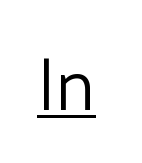
Q: Is the text bold? A: No.
Q: Is the text italic (slanted)? A: No, it is upright.
Q: Is the typeface a serif or a sans-serif typeface? A: Sans-serif.
Q: Is the text underlined? A: Yes.
Q: Is the spacing between letters normal or unusually wide? A: Normal.
Q: Width (condensed, normal, or wide)? A: Normal.
Q: Stroke contrast? A: Low.
Q: x-height? A: Medium.
Q: Monospaced? A: No.
